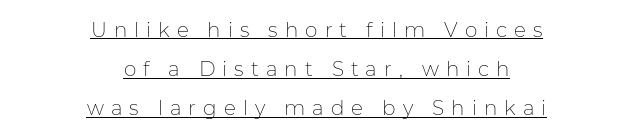
Visually the block forms a symmetrical silhouette, jagged on both flanks. A typesetter would call this leading open, well beyond the default. Italic: no, the glyphs are upright roman. The passage shown is underscored from start to finish. The strokes carry an ordinary text weight at most. Here the glyphs are tracked loosely, breaking word shapes into spaced letters.
